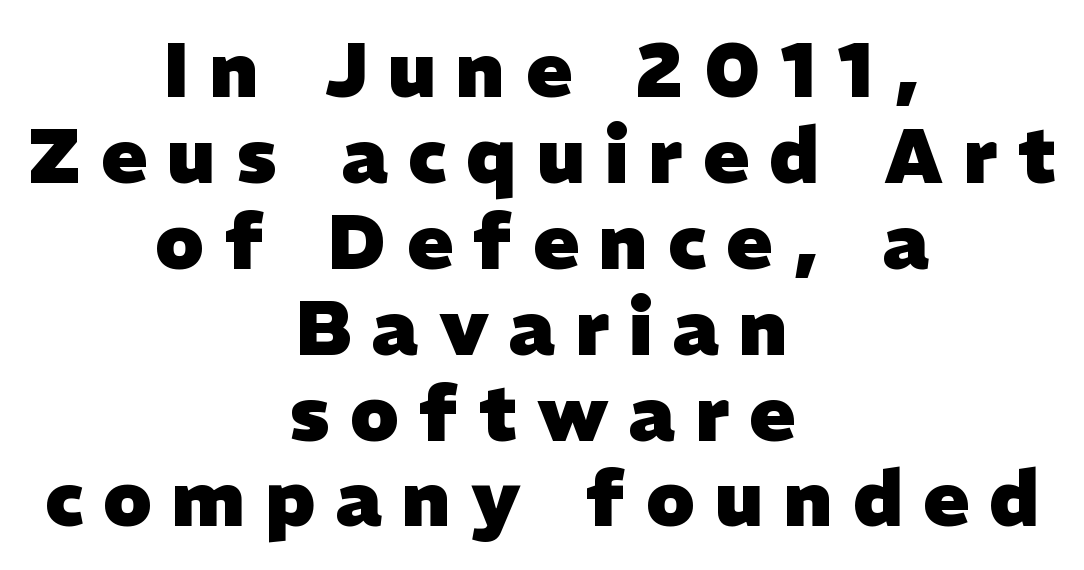
{"serif": "no", "bold": "yes", "weight": "heavy", "width": "normal", "stroke_contrast": "low", "x_height": "medium", "monospaced": "no", "underline": "no", "align": "center", "line_spacing": "tight", "line_spacing_ratio": 1.13, "letter_spacing": "wide", "letter_spacing_em": 0.27, "glyph_px": 76}
